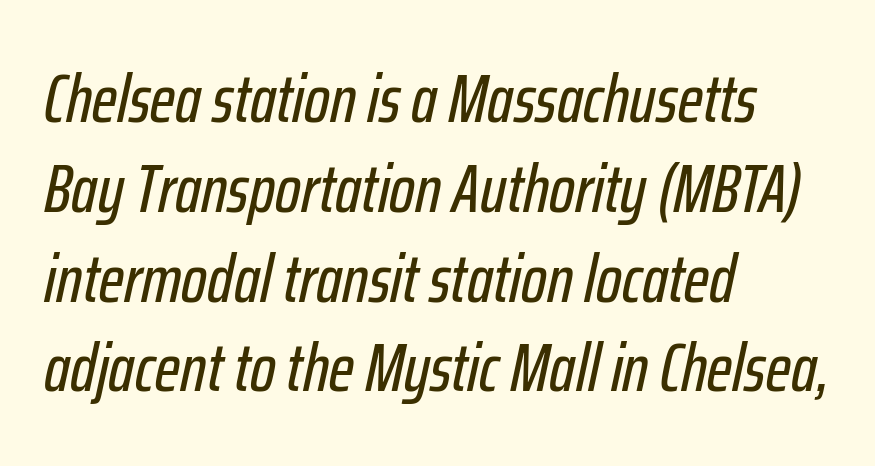
{"italic": "yes", "lean": "right", "slant_degrees": 12, "width": "condensed", "stroke_contrast": "low", "x_height": "medium", "monospaced": "no", "underline": "no", "align": "left", "line_spacing": "normal", "line_spacing_ratio": 1.32, "letter_spacing": "normal", "letter_spacing_em": 0.0, "glyph_px": 68}
